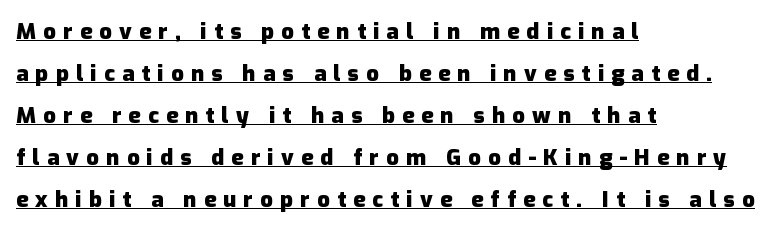
The rendering inserts visible extra space after every character. The characters look thick and weighty, a clear bold. The sample's only ornament is a line tracing under the words. The leading is generous, giving the passage an open texture. Caption: multi-line text, flush left, ragged right. A typesetter would mark this as roman, not italic.
